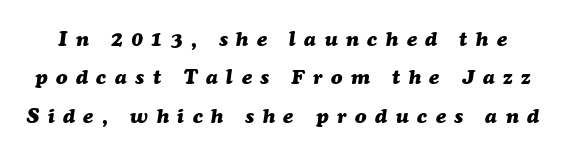
{"italic": "yes", "lean": "right", "slant_degrees": 7, "bold": "yes", "underline": "no", "line_spacing_ratio": 1.83, "letter_spacing": "wide", "letter_spacing_em": 0.41, "glyph_px": 21}
